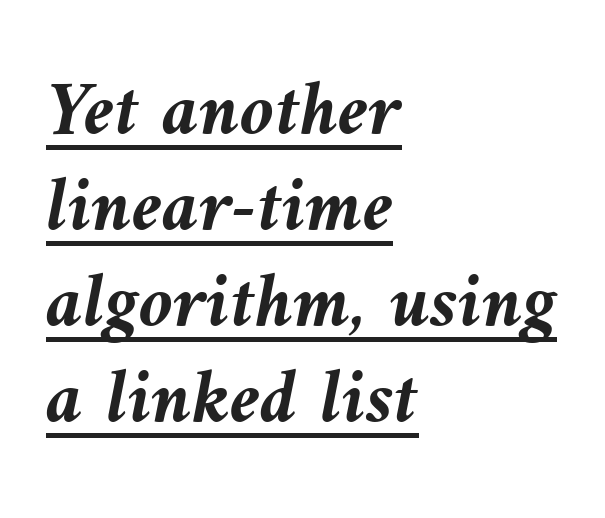
The image shows 78 px semibold type, italic (leaning left); set left-aligned, line spacing 1.23x, normal letter spacing, underlined; medium stroke contrast and a medium x-height.
